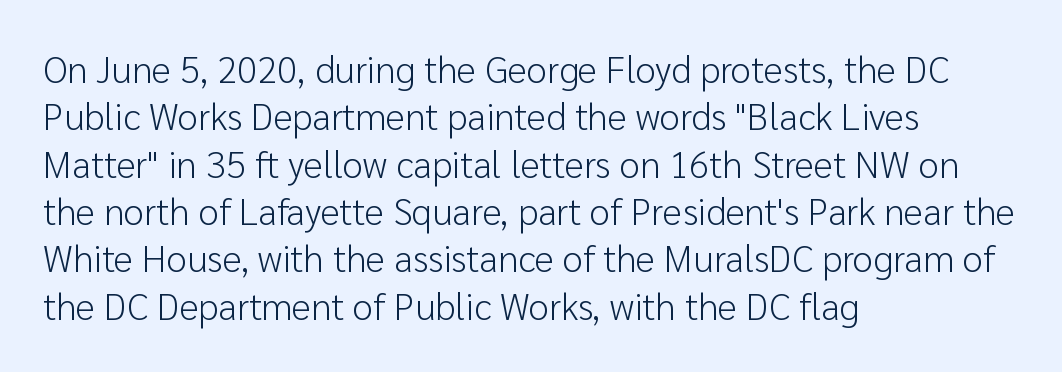
The image shows 37 px light sans-serif type, upright; set left-aligned, normal line spacing (1.28x), normal letter spacing, not underlined; low stroke contrast and a medium x-height.
